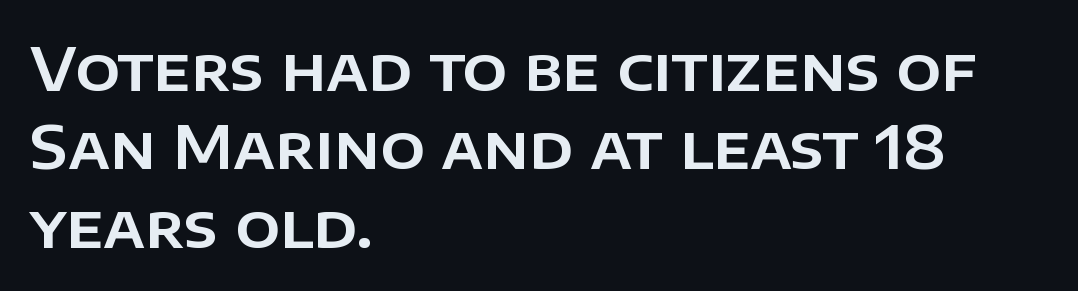
The image shows 59 px sans-serif type, upright; set left-aligned, normal line spacing (1.33x), normal letter spacing, not underlined; low stroke contrast and a large x-height.
